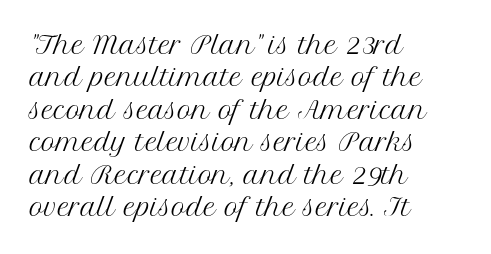
{"bold": "no", "underline": "no", "align": "left", "line_spacing": "normal", "line_spacing_ratio": 1.35, "letter_spacing": "normal", "letter_spacing_em": 0.0, "glyph_px": 24}
